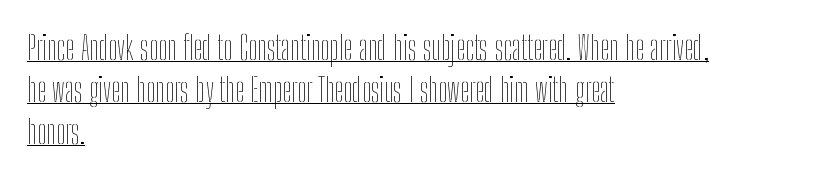
Left-aligned paragraph, ragged on the right. Underlining? Definitely there. This is the regular roman posture of the typeface. Vertically, the passage feels balanced, rows spaced as you'd expect. Do the characters align in a grid? No, the font is proportional. This sample uses plain, unmodified letter spacing.
